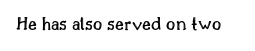
These lines keep a tight, regular rhythm from letter to letter. Unmarked baselines from the first word to the last. Italic: no, the glyphs are upright roman.
